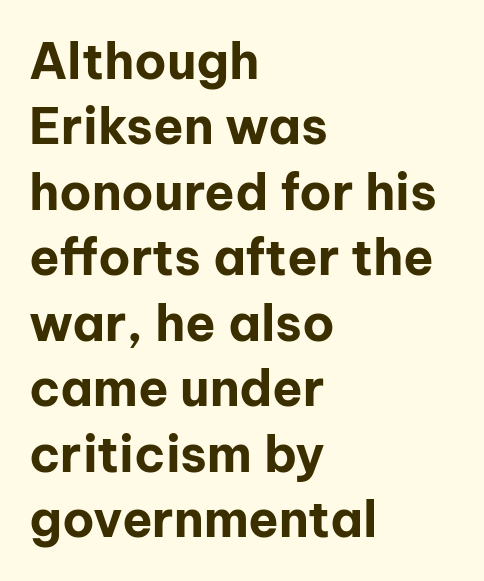
Q: Is the text bold? A: Yes.
Q: Is the text italic (slanted)? A: No, it is upright.
Q: Is the typeface a serif or a sans-serif typeface? A: Sans-serif.
Q: Is the text underlined? A: No.
Q: How is the paragraph aligned? A: Left-aligned.
Q: Is the spacing between letters normal or unusually wide? A: Normal.
Q: Is the spacing between lines tight, normal or loose? A: Normal.
Q: Width (condensed, normal, or wide)? A: Normal.
Q: Stroke contrast? A: Low.
Q: x-height? A: Medium.
Q: Monospaced? A: No.
